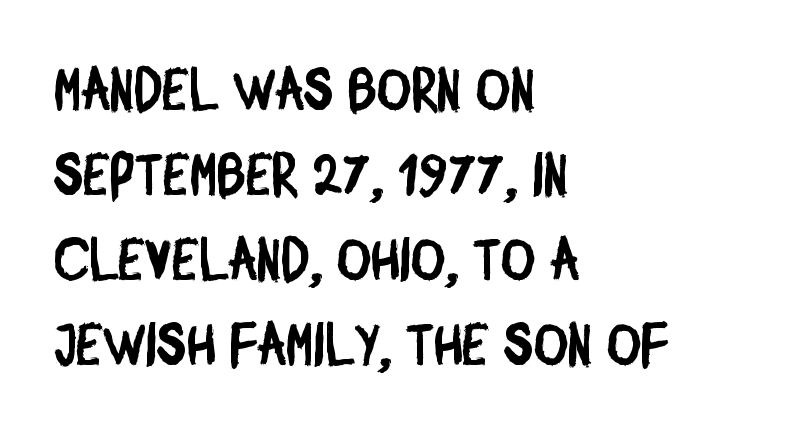
{"serif": "no", "width": "condensed", "stroke_contrast": "low", "x_height": "large", "monospaced": "no", "underline": "no", "align": "left", "line_spacing": "normal", "line_spacing_ratio": 1.44, "letter_spacing": "normal", "letter_spacing_em": 0.0, "glyph_px": 59}
